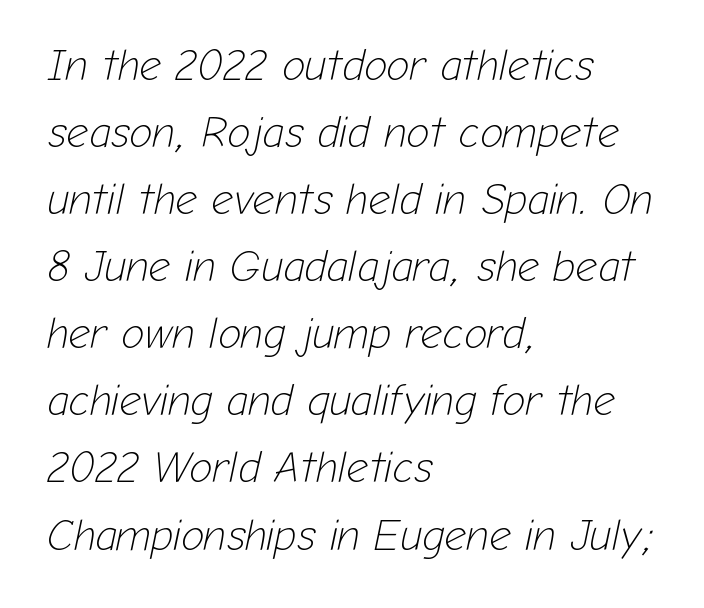
The image shows 43 px light type, italic (leaning right); set left-aligned, normal line spacing (1.56x), normal letter spacing, not underlined; low stroke contrast and a medium x-height.
